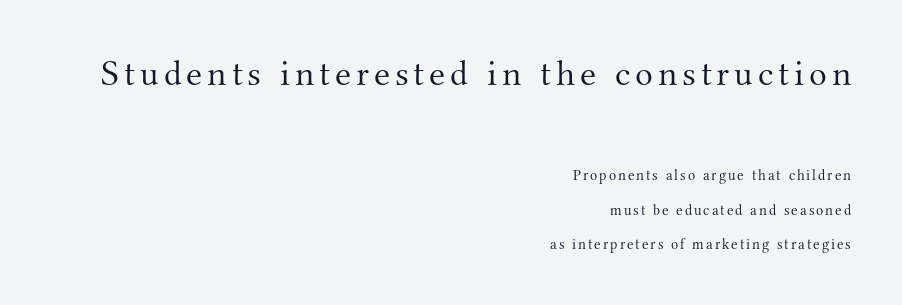
{"serif": "yes", "italic": "no", "bold": "no", "weight": "light", "width": "normal", "stroke_contrast": "medium", "x_height": "small", "monospaced": "no", "underline": "no", "align": "right", "line_spacing": "loose", "line_spacing_ratio": 2.31, "larger_block": "first", "size_ratio": 2.47, "glyph_px": 37}
